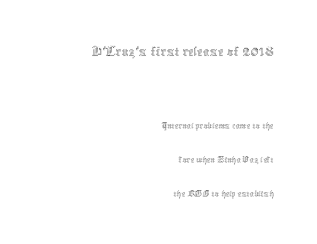
The image shows 32 px thin, condensed type, upright; set right-aligned, normal line spacing (1.61x), normal letter spacing, not underlined; the first (top) block is 1.52x larger; a medium x-height.
